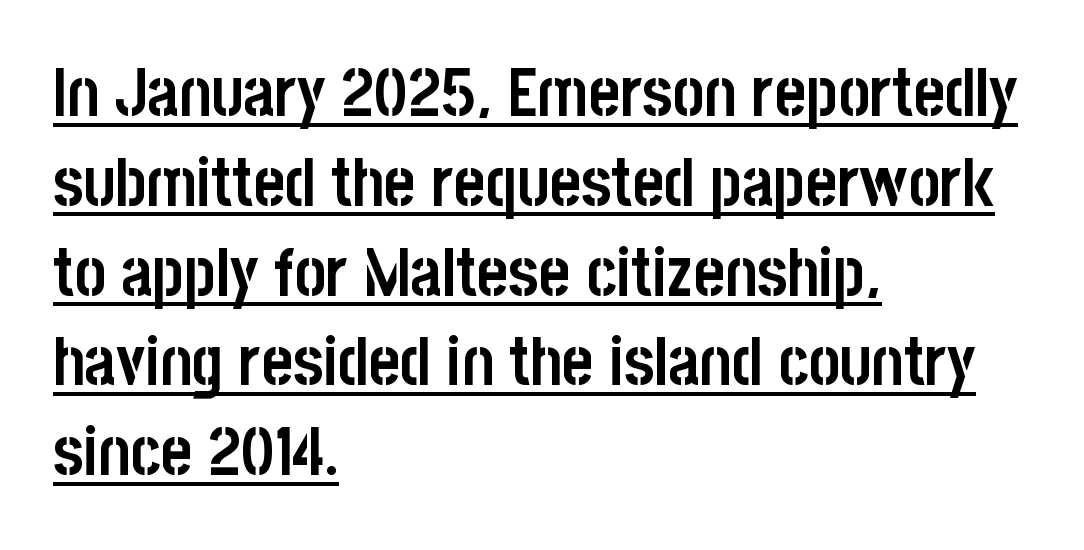
The image shows 67 px semibold, condensed sans-serif type, upright; set left-aligned, normal line spacing (1.34x), normal letter spacing, underlined; low stroke contrast and a large x-height.
